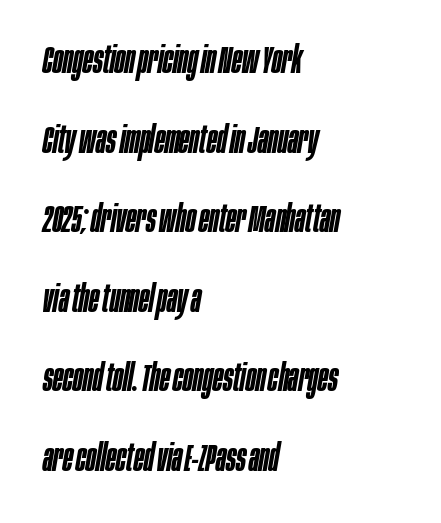
Q: Is the text bold? A: Semi-bold.
Q: Is the text italic (slanted)? A: Yes, it leans right by about 10 degrees.
Q: Is the text underlined? A: No.
Q: How is the paragraph aligned? A: Left-aligned.
Q: Is the spacing between letters normal or unusually wide? A: Normal.
Q: Is the spacing between lines tight, normal or loose? A: Loose.
Q: Width (condensed, normal, or wide)? A: Condensed.
Q: Stroke contrast? A: Low.
Q: x-height? A: Large.
Q: Monospaced? A: No.
